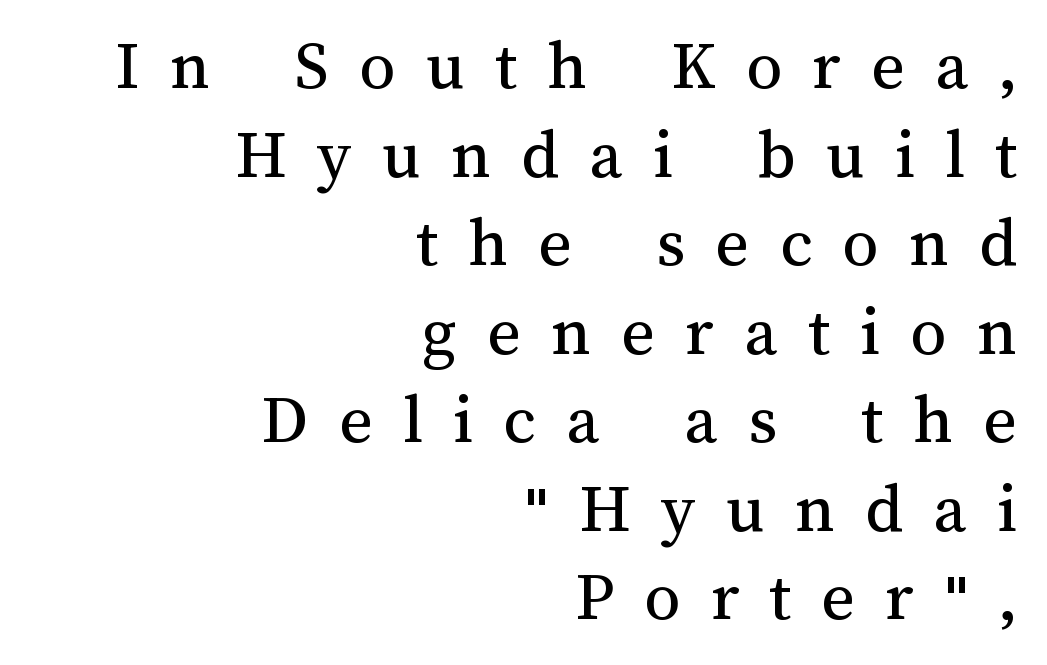
{"italic": "no", "bold": "no", "weight": "regular", "width": "normal", "stroke_contrast": "medium", "x_height": "medium", "monospaced": "no", "underline": "no", "align": "right", "line_spacing_ratio": 1.23, "letter_spacing": "wide", "letter_spacing_em": 0.42, "glyph_px": 72}
